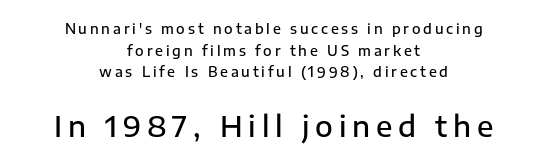
Q: Is the text bold? A: Semi-bold.
Q: Is the text italic (slanted)? A: No, it is upright.
Q: Is the typeface a serif or a sans-serif typeface? A: Sans-serif.
Q: Is the text underlined? A: No.
Q: How is the paragraph aligned? A: Centered.
Q: Is the spacing between letters normal or unusually wide? A: Unusually wide.
Q: Is the spacing between lines tight, normal or loose? A: Normal.
Q: Which block of text is set in a larger size, the first (top) or the second (bottom)? A: The second (bottom) one.
Q: Width (condensed, normal, or wide)? A: Normal.
Q: Stroke contrast? A: Low.
Q: x-height? A: Medium.
Q: Monospaced? A: No.
